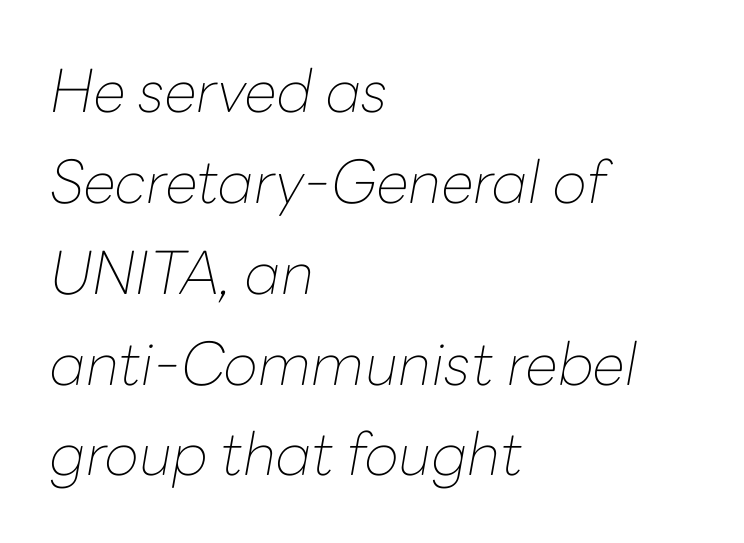
The image shows 59 px thin type, italic (leaning right); set left-aligned, normal line spacing (1.54x), normal letter spacing, not underlined; low stroke contrast and a medium x-height.
